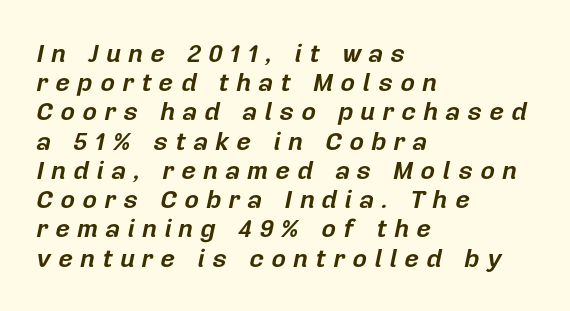
As a designer I'd log this as weight 700, bold. Every row of glyphs begins at an identical x-position on the left. It's the slanting kind of type. The rendering inserts visible extra space after every character.
